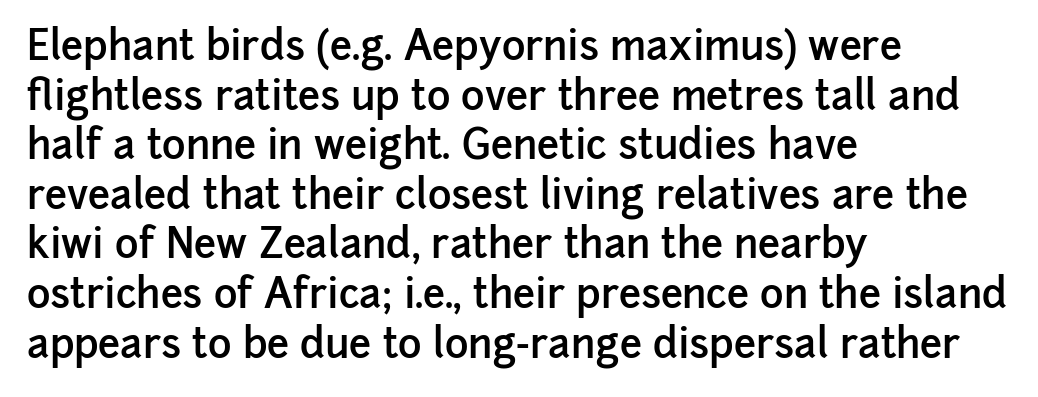
The image shows 40 px semibold sans-serif type, upright; set left-aligned, line spacing 1.24x, normal letter spacing, not underlined; low stroke contrast and a medium x-height.
